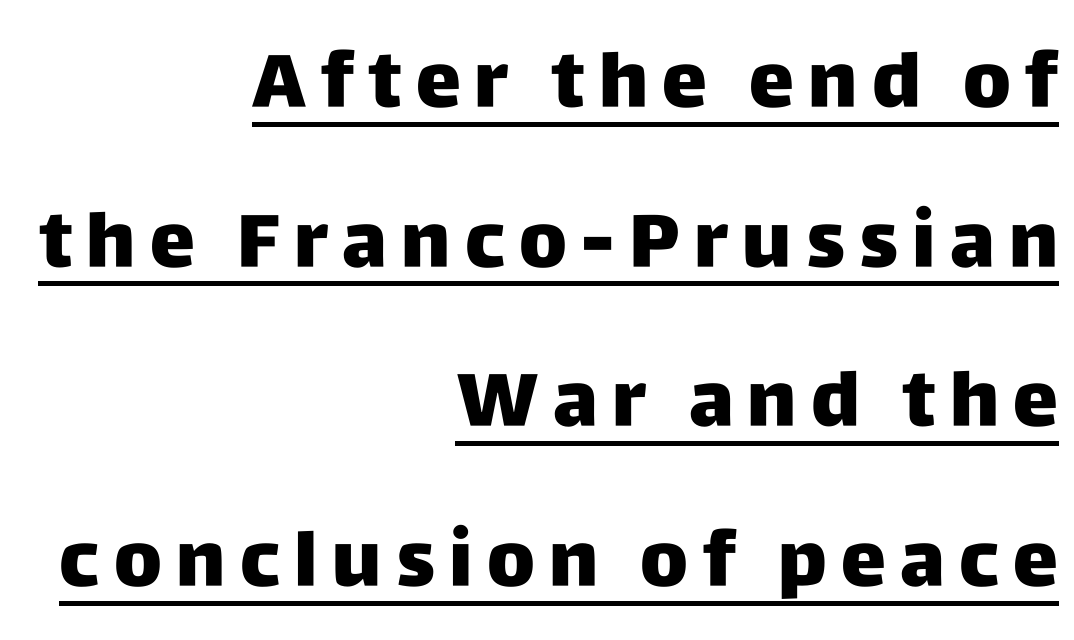
In terms of leading, this rendering errs on the spacious side. Stroke terminals: plain, sans-serif. The lettering is marked with a stroke running underneath it. A typesetter would call this proportional, since set widths differ per character. Notice how the stems are strictly vertical — no italics here. The rendering anchors every line to the right-hand side.
